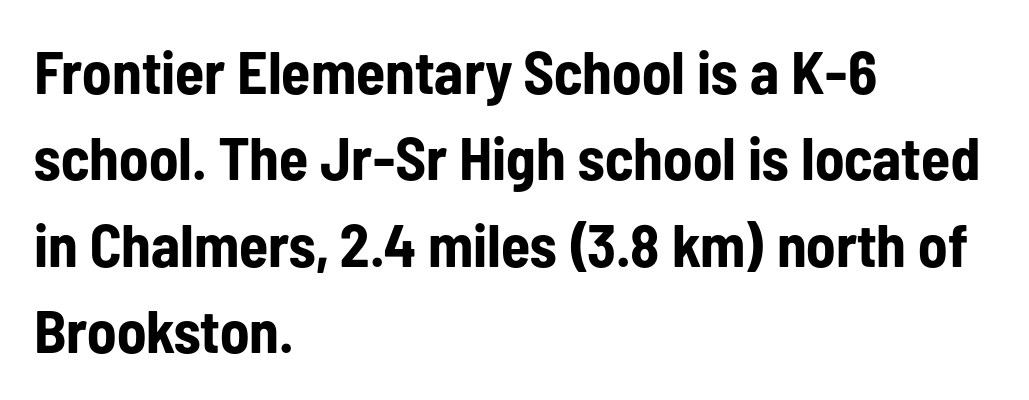
The image shows 60 px bold, condensed sans-serif type, upright; set left-aligned, normal line spacing (1.44x), normal letter spacing, not underlined; low stroke contrast and a medium x-height.
